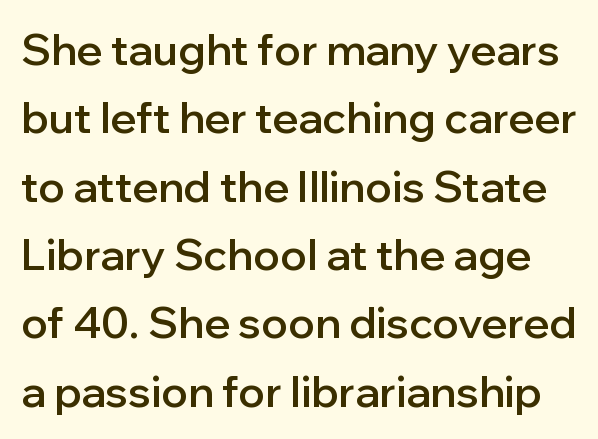
Q: Is the text bold? A: Semi-bold.
Q: Is the text italic (slanted)? A: No, it is upright.
Q: Is the typeface a serif or a sans-serif typeface? A: Sans-serif.
Q: Is the text underlined? A: No.
Q: Is the spacing between letters normal or unusually wide? A: Normal.
Q: Is the spacing between lines tight, normal or loose? A: Normal.
Q: Width (condensed, normal, or wide)? A: Normal.
Q: Stroke contrast? A: Low.
Q: x-height? A: Medium.
Q: Monospaced? A: No.
